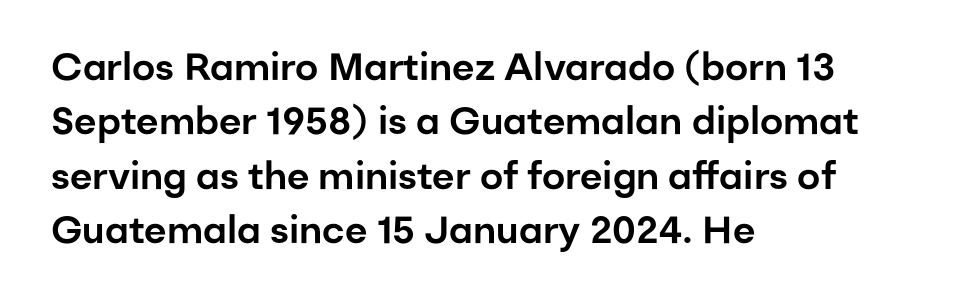
Line beginnings align vertically; line endings do not. A typesetter would mark this as roman, not italic. Font category for this specimen: sans-serif. Varying glyph widths throughout — classic text-font behaviour. There is no visible air inserted between adjacent glyphs.
